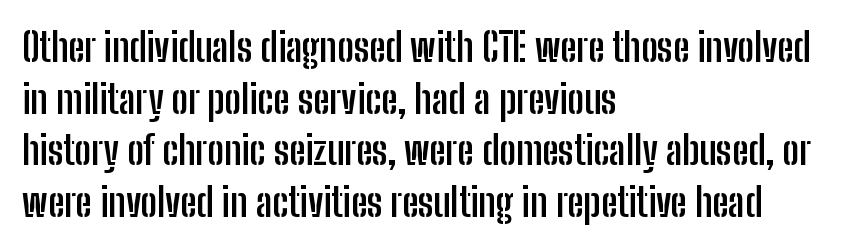
Q: Is the text bold? A: Yes.
Q: Is the text italic (slanted)? A: No, it is upright.
Q: Is the typeface a serif or a sans-serif typeface? A: Sans-serif.
Q: Is the text underlined? A: No.
Q: How is the paragraph aligned? A: Left-aligned.
Q: Is the spacing between letters normal or unusually wide? A: Normal.
Q: Is the spacing between lines tight, normal or loose? A: Normal.
Q: Width (condensed, normal, or wide)? A: Condensed.
Q: Stroke contrast? A: Low.
Q: x-height? A: Medium.
Q: Monospaced? A: No.
